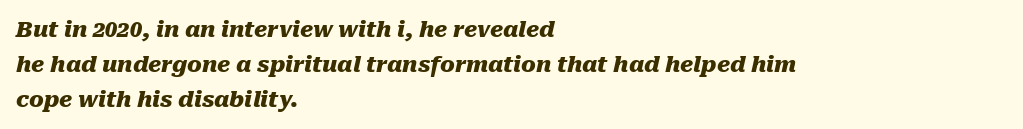
The image shows 22 px bold type, italic (leaning right); set left-aligned, normal line spacing (1.58x), normal letter spacing, not underlined.
